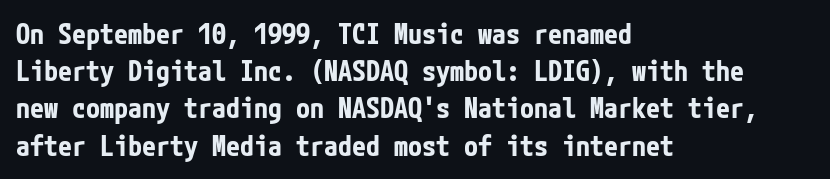
Vertically, the passage feels balanced, rows spaced as you'd expect. In terms of letterform style, serifs are entirely absent. Each glyph is drawn with heavy, bold strokes. Each word holds together tightly as a unit, with standard inter-letter gaps.
